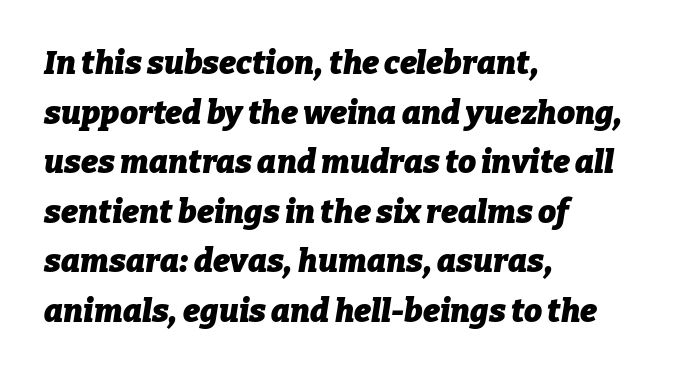
{"italic": "yes", "lean": "right", "slant_degrees": 9, "bold": "yes", "weight": "heavy", "width": "normal", "stroke_contrast": "low", "x_height": "medium", "monospaced": "no", "underline": "no", "align": "left", "line_spacing": "normal", "line_spacing_ratio": 1.55, "letter_spacing": "normal", "letter_spacing_em": 0.0, "glyph_px": 32}
